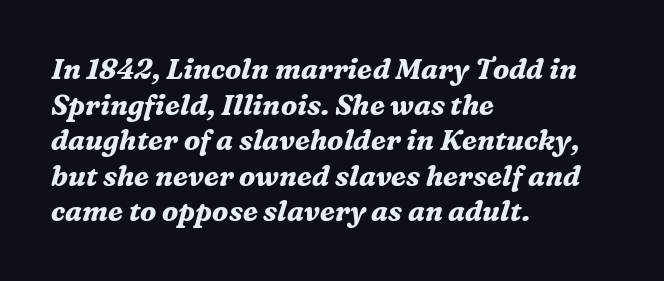
The image shows 28 px bold serif type, italic (leaning right); set left-aligned, normal line spacing (1.27x), normal letter spacing, not underlined; medium stroke contrast and a medium x-height.
